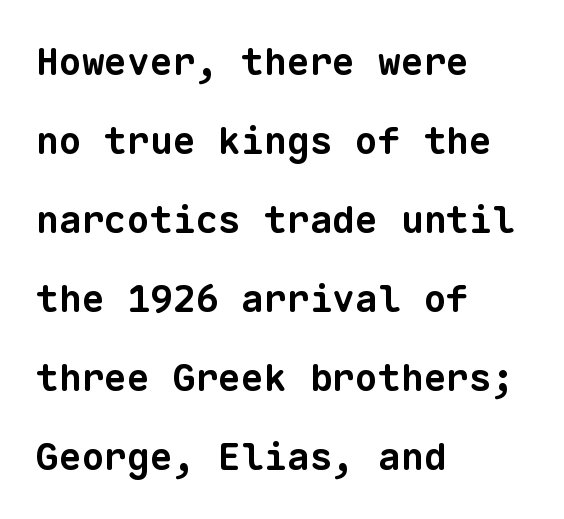
Q: Is the text bold? A: Yes.
Q: Is the typeface a serif or a sans-serif typeface? A: Sans-serif.
Q: Is the text underlined? A: No.
Q: How is the paragraph aligned? A: Left-aligned.
Q: Is the spacing between letters normal or unusually wide? A: Normal.
Q: Is the spacing between lines tight, normal or loose? A: Loose.
Q: Width (condensed, normal, or wide)? A: Normal.
Q: Stroke contrast? A: Low.
Q: x-height? A: Medium.
Q: Monospaced? A: Yes.
